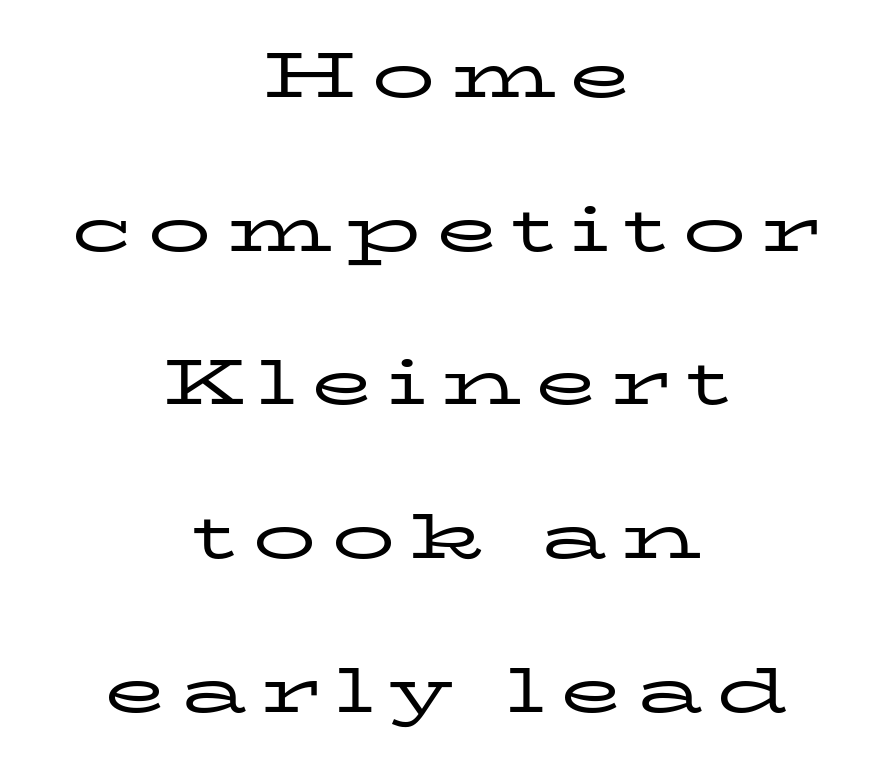
The image shows 63 px regular-weight, wide serif type, upright; set centered, loose line spacing (2.44x), unusually wide letter spacing (+0.23 em), not underlined; low stroke contrast and a medium x-height.
